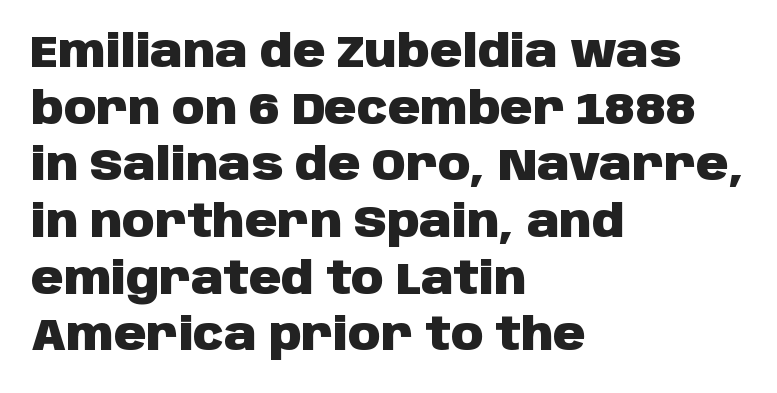
The image shows 45 px heavy sans-serif type, upright; set left-aligned, normal line spacing (1.26x), normal letter spacing, not underlined; low stroke contrast and a large x-height.
